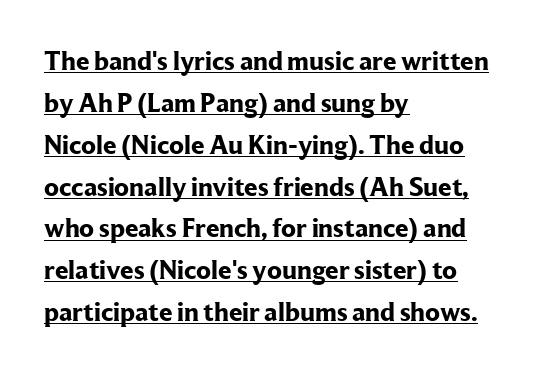
The image shows 27 px bold type, upright; set left-aligned, normal line spacing (1.55x), normal letter spacing, underlined.
